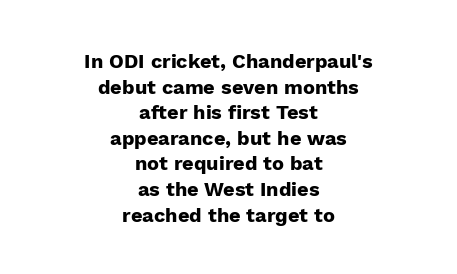
The passage shown is not underscored anywhere. Alignment: centered. Italic? Not at all — the glyphs are vertical. The leading is moderate, giving the passage an even texture. There is no visible air inserted between adjacent glyphs. This is heavy type, rendered in bold.
